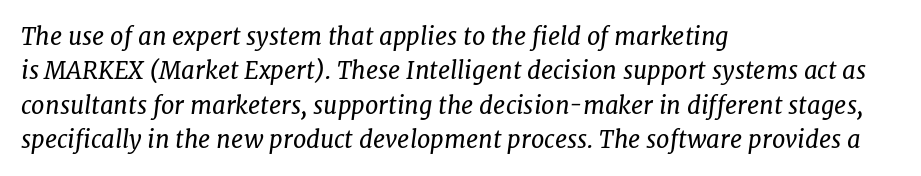
Q: Is the text bold? A: No.
Q: Is the text italic (slanted)? A: Yes, it leans right by about 7 degrees.
Q: Is the text underlined? A: No.
Q: How is the paragraph aligned? A: Left-aligned.
Q: Is the spacing between letters normal or unusually wide? A: Normal.
Q: Is the spacing between lines tight, normal or loose? A: Normal.
